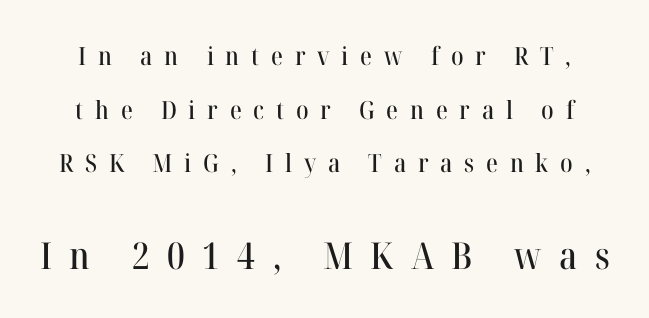
Designer's note — italics off, roman on. Look at the glyph heights: the lower group is clearly the bigger setting. Observe the serifs anchoring each vertical stroke in this sample. This rendering features lettering with no underline. Do the characters align in a grid? No, the font is proportional.
